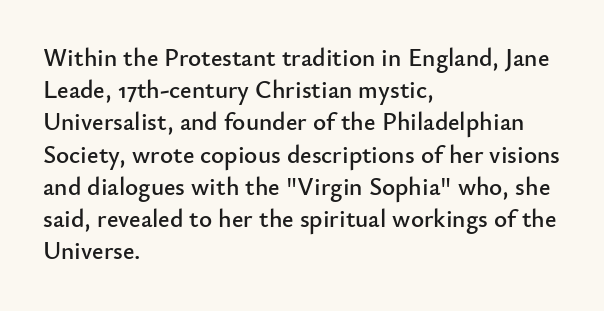
No italicization has been applied; the sample stays upright. This sample uses plain, unmodified letter spacing. Decoration check: the copy has no underline. The typesetter chose a ragged-right arrangement here. Interline gaps are of average width in this sample.
